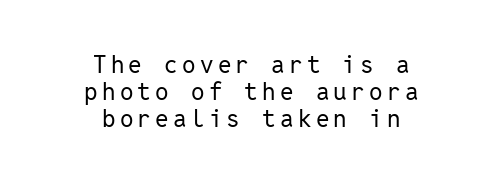
Q: Is the text bold? A: No.
Q: Is the text italic (slanted)? A: No, it is upright.
Q: Is the text underlined? A: No.
Q: How is the paragraph aligned? A: Centered.
Q: Is the spacing between lines tight, normal or loose? A: Tight.
